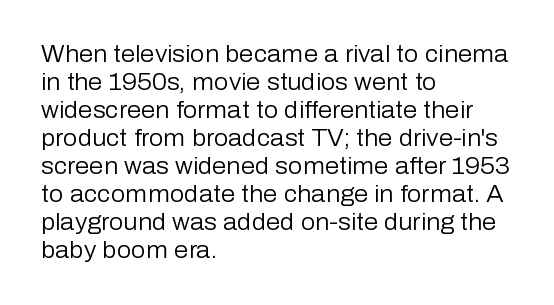
{"italic": "no", "bold": "no", "underline": "no", "align": "left", "line_spacing_ratio": 1.22, "letter_spacing": "normal", "letter_spacing_em": 0.0, "glyph_px": 23}
